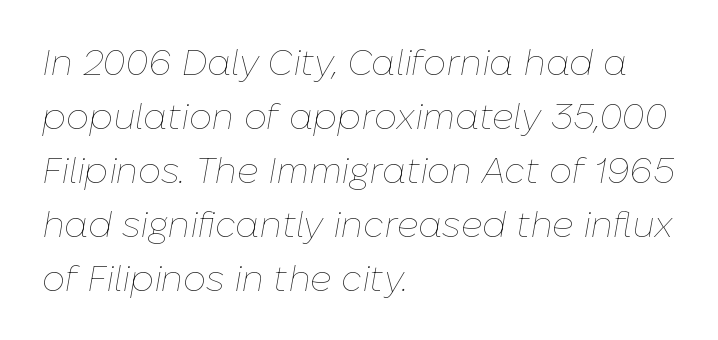
The image shows 36 px thin type, italic (leaning right); set left-aligned, normal line spacing (1.5x), normal letter spacing, not underlined; low stroke contrast and a medium x-height.
